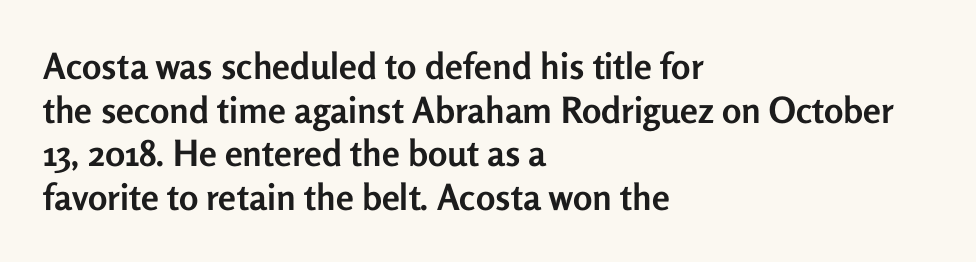
{"serif": "no", "italic": "no", "bold": "yes", "weight": "semibold", "width": "normal", "stroke_contrast": "low", "x_height": "medium", "monospaced": "no", "underline": "no", "align": "left", "line_spacing_ratio": 1.21, "letter_spacing": "normal", "letter_spacing_em": 0.0, "glyph_px": 36}
